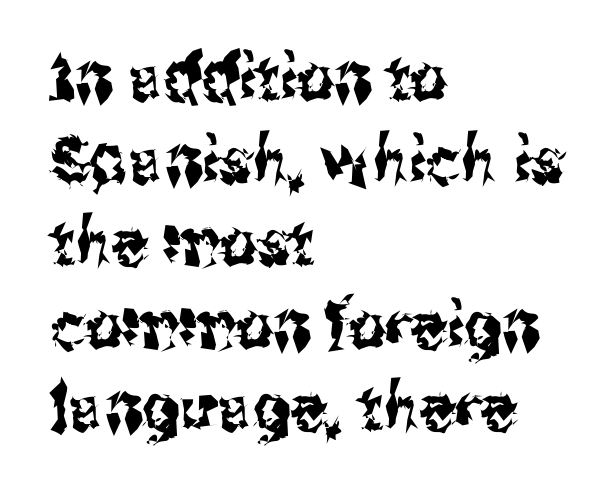
{"serif": "no", "italic": "no", "width": "condensed", "stroke_contrast": "medium", "x_height": "medium", "monospaced": "no", "underline": "no", "align": "left", "line_spacing": "normal", "line_spacing_ratio": 1.27, "letter_spacing": "normal", "letter_spacing_em": 0.0, "glyph_px": 65}
